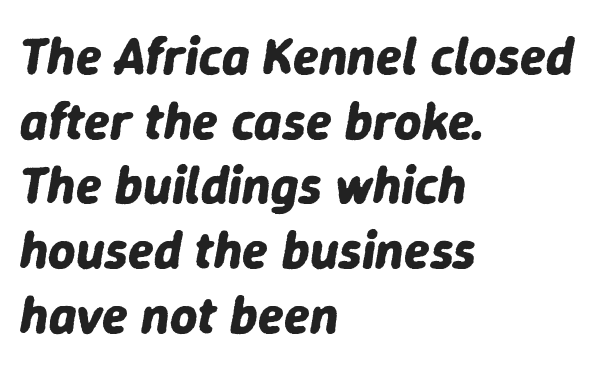
{"italic": "yes", "lean": "right", "slant_degrees": 9, "bold": "yes", "weight": "bold", "width": "normal", "stroke_contrast": "low", "x_height": "medium", "monospaced": "no", "underline": "no", "align": "left", "line_spacing_ratio": 1.22, "letter_spacing": "normal", "letter_spacing_em": 0.0, "glyph_px": 53}
